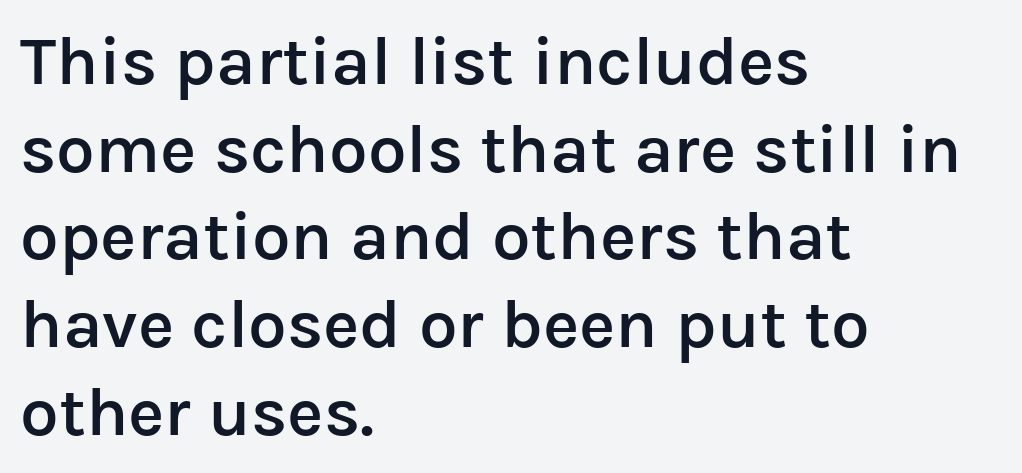
The image shows 69 px semibold sans-serif type, upright; set left-aligned, normal line spacing (1.27x), normal letter spacing, not underlined; low stroke contrast and a medium x-height.
